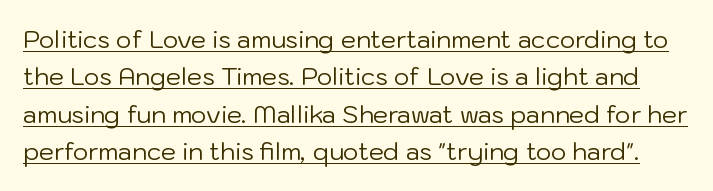
The image shows 24 px text type, upright; set normal line spacing (1.56x), normal letter spacing, underlined.
